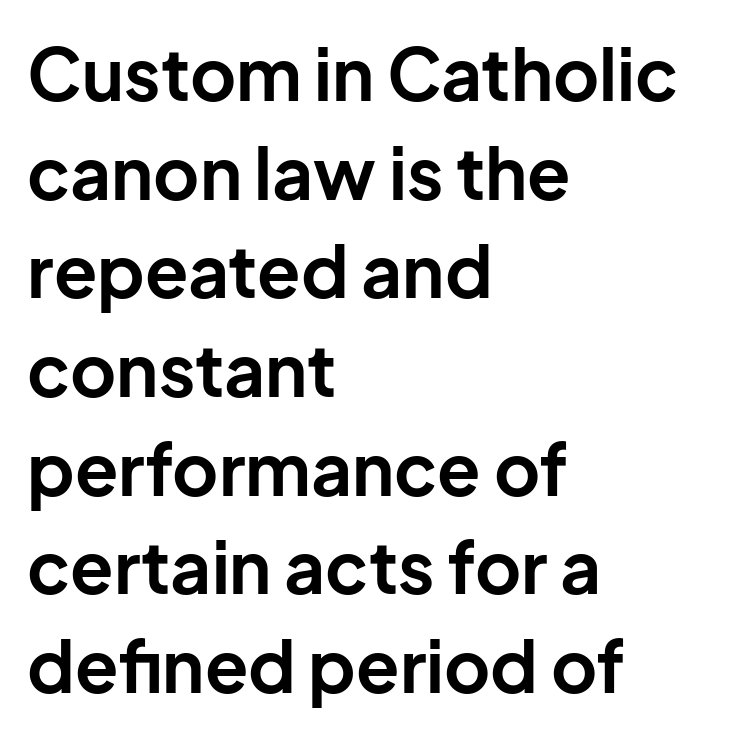
Tall strokes in this sample are plumb rather than angled. Character widths vary here, with narrow letters taking less room than wide ones. The line texture is even and compact thanks to regular tracking. Unlike a traditional serif, this face leaves its strokes unadorned. Heavy, bold letterforms.
